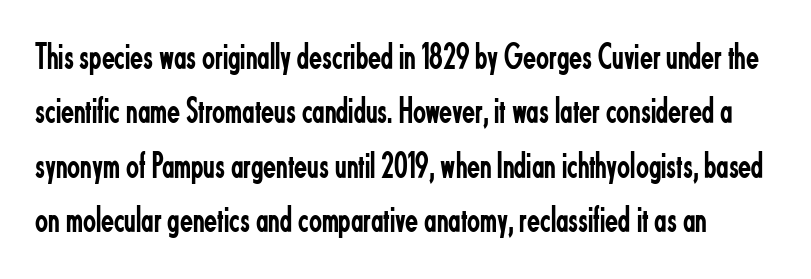
{"serif": "no", "italic": "no", "bold": "no", "weight": "regular", "width": "condensed", "stroke_contrast": "low", "x_height": "small", "monospaced": "no", "underline": "no", "line_spacing": "normal", "line_spacing_ratio": 1.43, "letter_spacing": "normal", "letter_spacing_em": 0.0, "glyph_px": 38}
